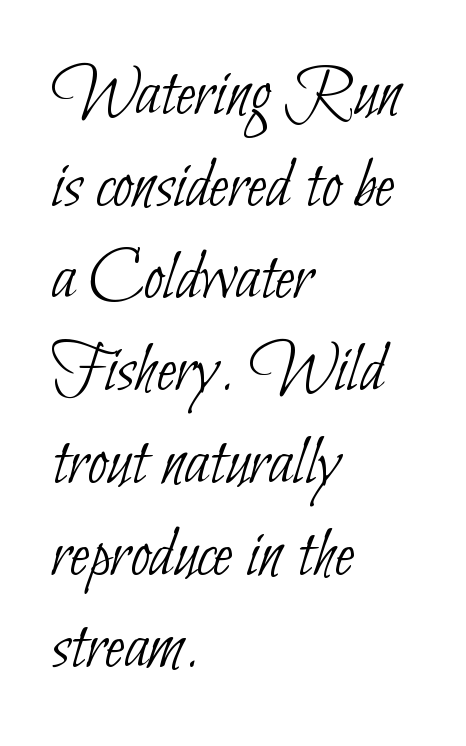
{"serif": "no", "bold": "no", "weight": "thin", "width": "condensed", "stroke_contrast": "low", "x_height": "small", "monospaced": "no", "underline": "no", "align": "left", "line_spacing": "normal", "line_spacing_ratio": 1.28, "letter_spacing": "normal", "letter_spacing_em": 0.0, "glyph_px": 72}
